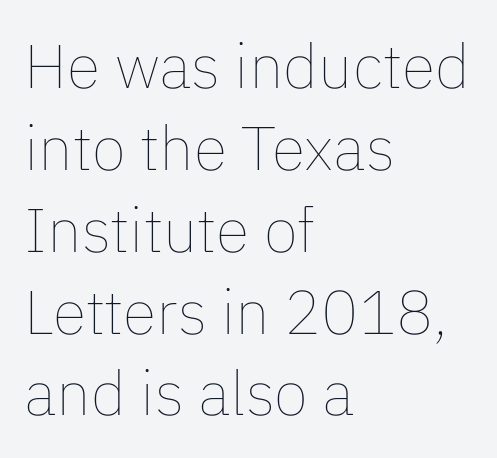
Q: Is the text bold? A: No.
Q: Is the text italic (slanted)? A: No, it is upright.
Q: Is the text underlined? A: No.
Q: How is the paragraph aligned? A: Left-aligned.
Q: Is the spacing between letters normal or unusually wide? A: Normal.
Q: Is the spacing between lines tight, normal or loose? A: Normal.
Q: Width (condensed, normal, or wide)? A: Normal.
Q: Stroke contrast? A: Low.
Q: x-height? A: Medium.
Q: Monospaced? A: No.
